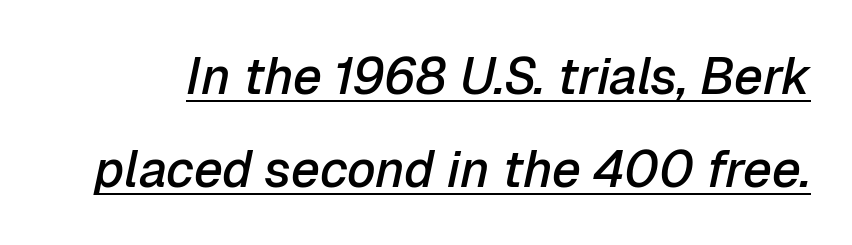
The rendering uses the underline text-decoration. The rendering keeps characters at their native spacing. Quick note: italic. Typesetter's note: demi weight, one step under bold. Note the varied advance widths — an 'i' is clearly narrower than an 'm'.
